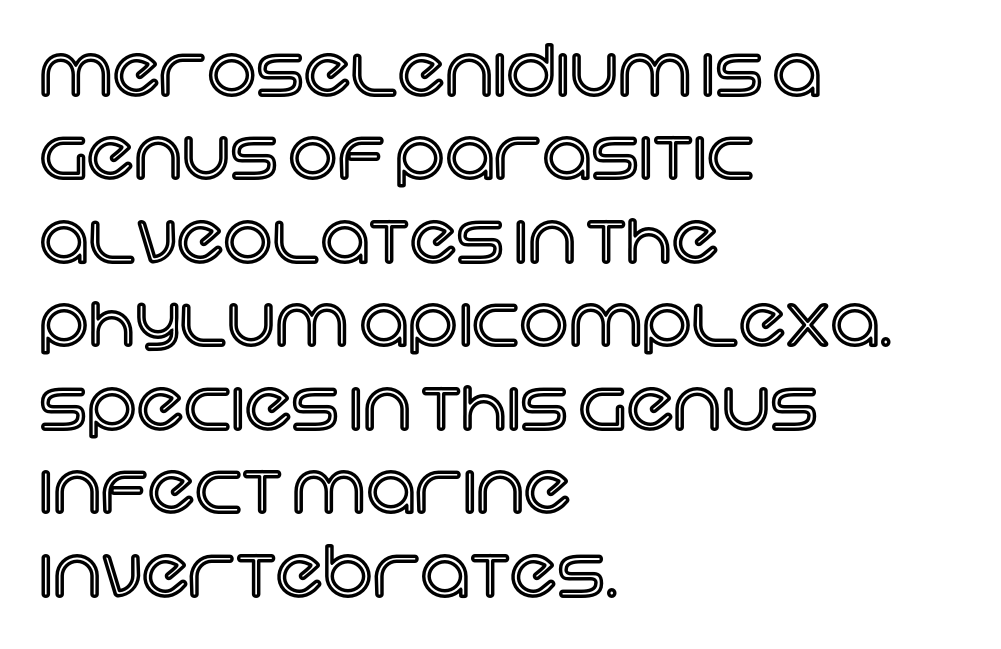
Spacing verdict: proportional, widths tailored to each character. A clean baseline with only descenders dipping below it. No italicization has been applied; the sample stays upright. Reading down the block, your eye returns to a fixed left position each line. Default kerning and tracking; the words read as compact shapes.
